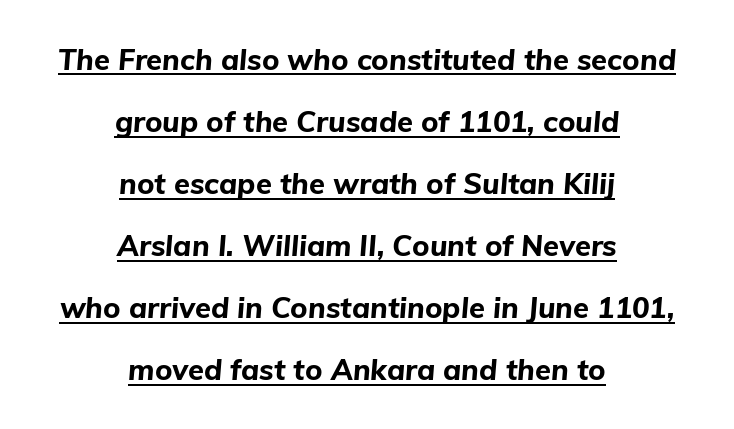
The image shows 29 px bold type, italic (leaning right); set centered, loose line spacing (2.14x), normal letter spacing, underlined; low stroke contrast and a medium x-height.
